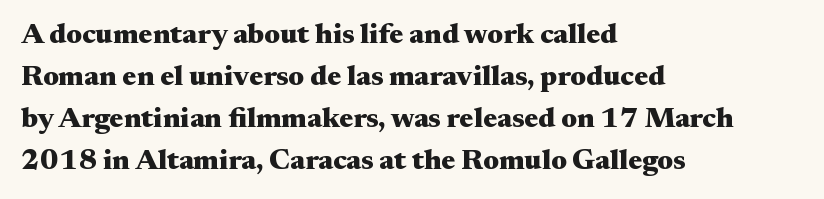
The image shows 29 px heavy, wide serif type, upright; set left-aligned, normal line spacing (1.45x), normal letter spacing, not underlined; medium stroke contrast and a small x-height.
